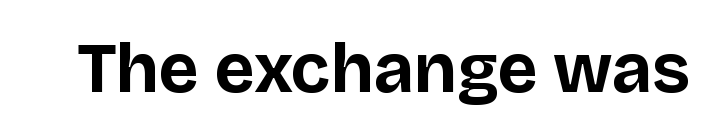
The image shows 70 px bold sans-serif type, upright; set normal letter spacing, not underlined; low stroke contrast and a large x-height.
